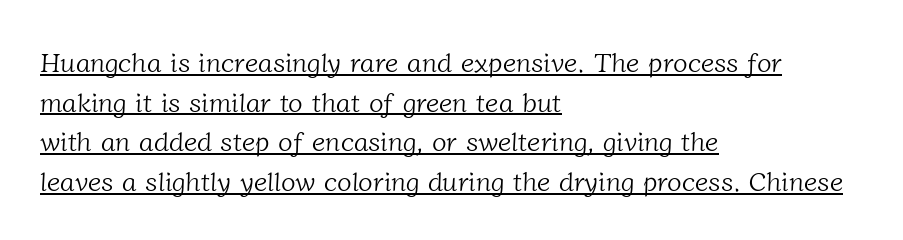
The image shows 27 px text type; set left-aligned, normal line spacing (1.47x), normal letter spacing, underlined.
